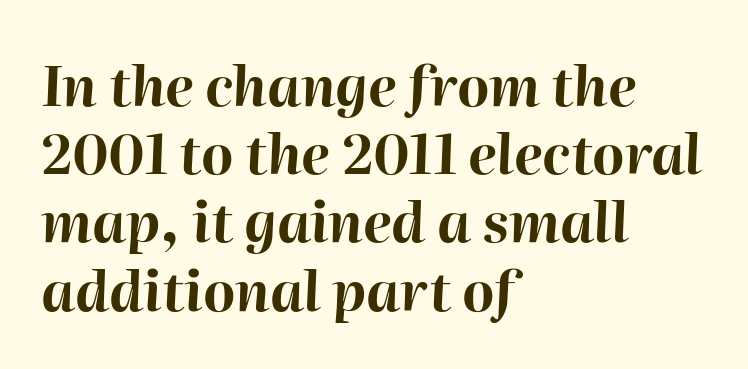
{"italic": "yes", "lean": "right", "slant_degrees": 2, "bold": "yes", "weight": "bold", "width": "normal", "stroke_contrast": "high", "x_height": "medium", "monospaced": "no", "underline": "no", "align": "left", "line_spacing_ratio": 1.24, "letter_spacing": "normal", "letter_spacing_em": 0.0, "glyph_px": 55}
